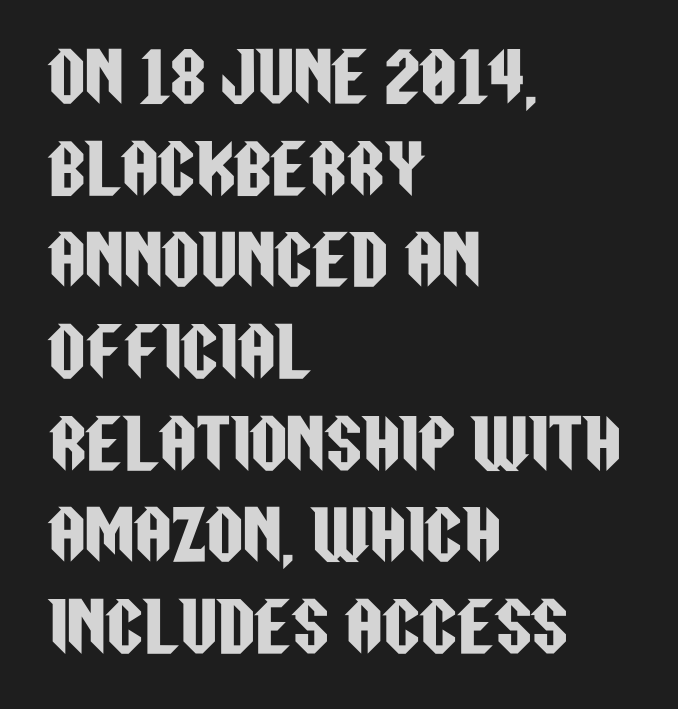
The image shows 65 px condensed sans-serif type, upright; set left-aligned, normal line spacing (1.41x), normal letter spacing, not underlined; low stroke contrast and a large x-height.
